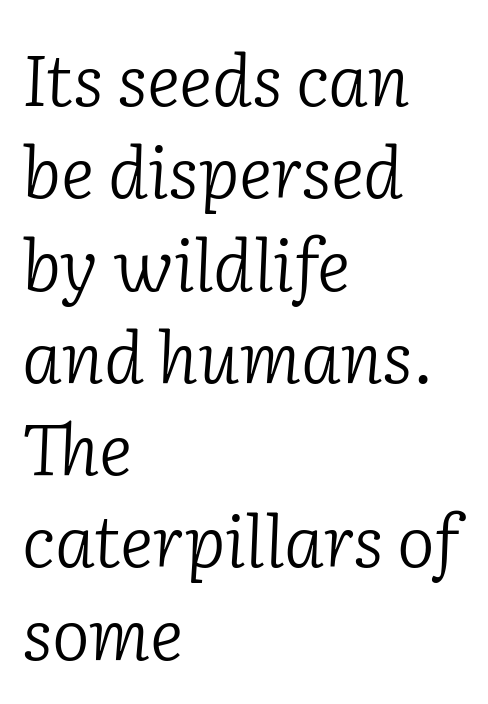
The image shows 71 px light serif type, italic (leaning right); set left-aligned, normal line spacing (1.3x), normal letter spacing, not underlined; low stroke contrast and a medium x-height.
